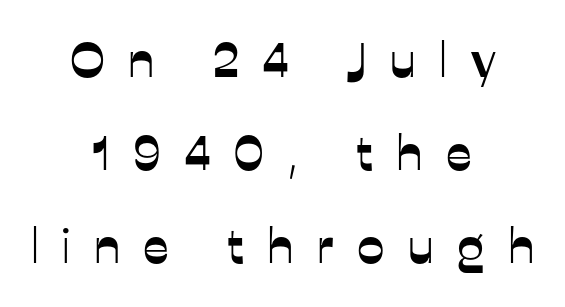
{"serif": "no", "italic": "no", "width": "normal", "stroke_contrast": "low", "x_height": "medium", "monospaced": "no", "underline": "no", "align": "center", "line_spacing": "loose", "line_spacing_ratio": 1.9, "letter_spacing": "wide", "letter_spacing_em": 0.48, "glyph_px": 49}
